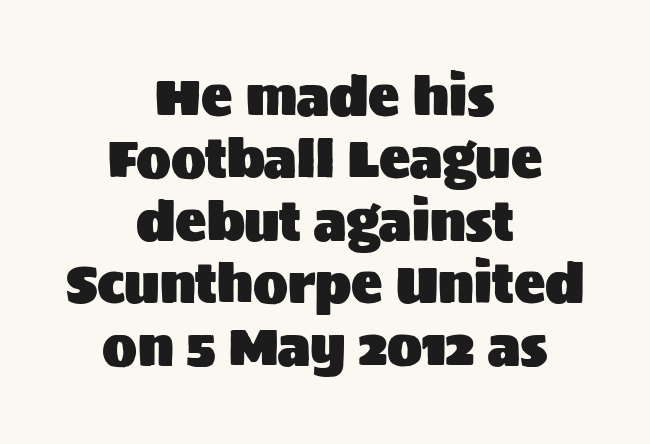
Q: Is the text italic (slanted)? A: No, it is upright.
Q: Is the typeface a serif or a sans-serif typeface? A: Sans-serif.
Q: Is the text underlined? A: No.
Q: How is the paragraph aligned? A: Centered.
Q: Is the spacing between letters normal or unusually wide? A: Normal.
Q: Width (condensed, normal, or wide)? A: Normal.
Q: Stroke contrast? A: Medium.
Q: x-height? A: Large.
Q: Monospaced? A: No.
